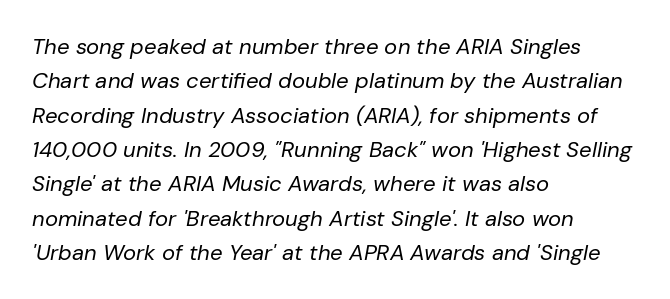
{"italic": "yes", "lean": "right", "slant_degrees": 10, "bold": "no", "underline": "no", "align": "left", "line_spacing": "normal", "line_spacing_ratio": 1.56, "letter_spacing": "normal", "letter_spacing_em": 0.0, "glyph_px": 22}
